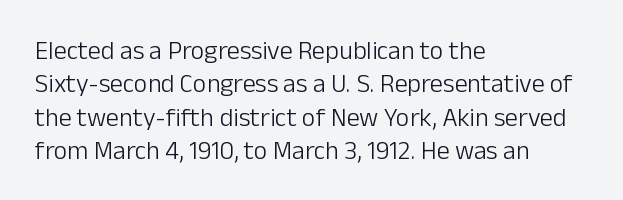
Compared with typical paragraphs, the rows here are spaced about the same. The letters stand straight up with perfectly vertical stems. Short and long lines alike share a common starting point at left. Is the stroke heavy? The answer is a plain regular-or-lighter. In terms of letterspacing, this is plain default setting. Just letters on the line, the space beneath them empty.
